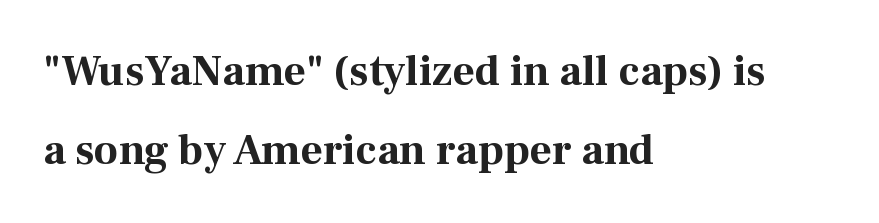
Q: Is the text bold? A: Yes.
Q: Is the text italic (slanted)? A: No, it is upright.
Q: Is the typeface a serif or a sans-serif typeface? A: Serif.
Q: Is the text underlined? A: No.
Q: How is the paragraph aligned? A: Left-aligned.
Q: Is the spacing between letters normal or unusually wide? A: Normal.
Q: Width (condensed, normal, or wide)? A: Normal.
Q: Stroke contrast? A: Medium.
Q: x-height? A: Medium.
Q: Monospaced? A: No.
